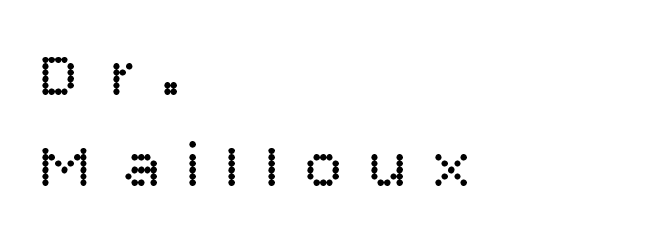
The image shows 63 px regular-weight sans-serif type, upright; set left-aligned, normal line spacing (1.45x), unusually wide letter spacing (+0.42 em), not underlined; low stroke contrast and a large x-height.
